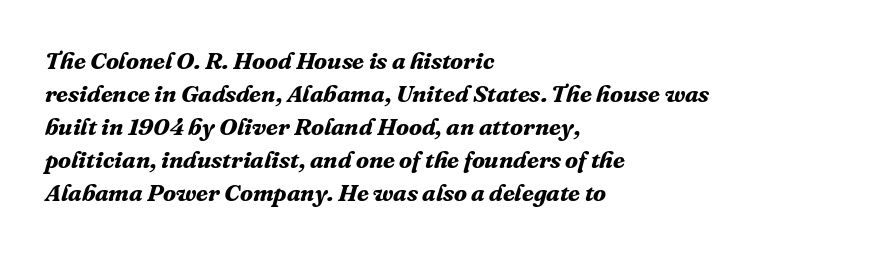
The string is rendered with underlining switched off. Italic? Definitely — the glyphs are oblique. How would I describe the line gaps? Plain and ordinary. The rendering anchors every line to the left-hand side. In terms of weight, the rendering is a true, heavy bold. In terms of letterspacing, this is plain default setting.
